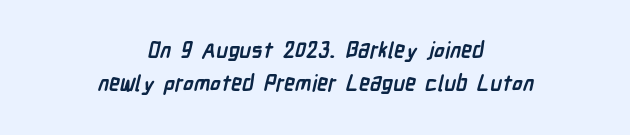
Tracking here is standard; glyphs follow each other at the usual distance. Horizontal alignment here is central, giving a formal, balanced look. Bare-footed words on every line. Normally led — the rows are evenly, conventionally spaced. Compared with an ordinary text face, these strokes are far heavier — a full bold.
